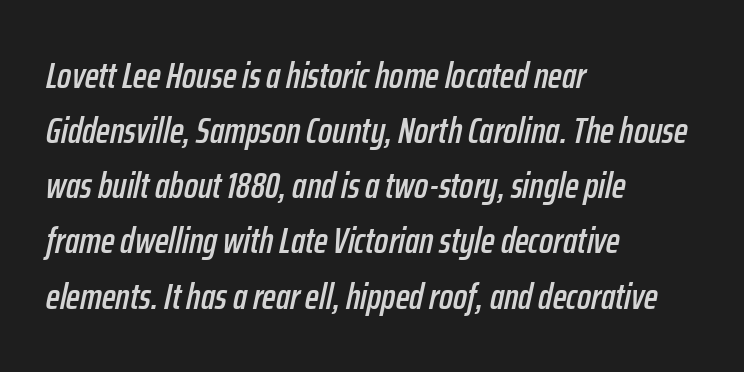
{"italic": "yes", "lean": "right", "slant_degrees": 12, "width": "condensed", "stroke_contrast": "low", "x_height": "medium", "monospaced": "no", "underline": "no", "align": "left", "line_spacing": "normal", "line_spacing_ratio": 1.49, "letter_spacing": "normal", "letter_spacing_em": 0.0, "glyph_px": 37}
